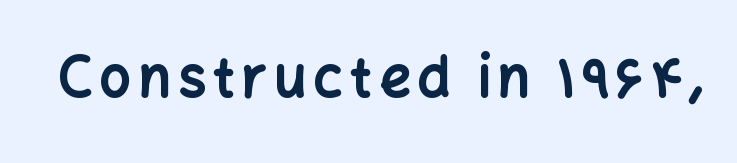
Designer's note — italics off, roman on. The glyphs have the mass of a bold cut. The zone under the glyphs is completely vacant. Type style note: lacks serifs.
